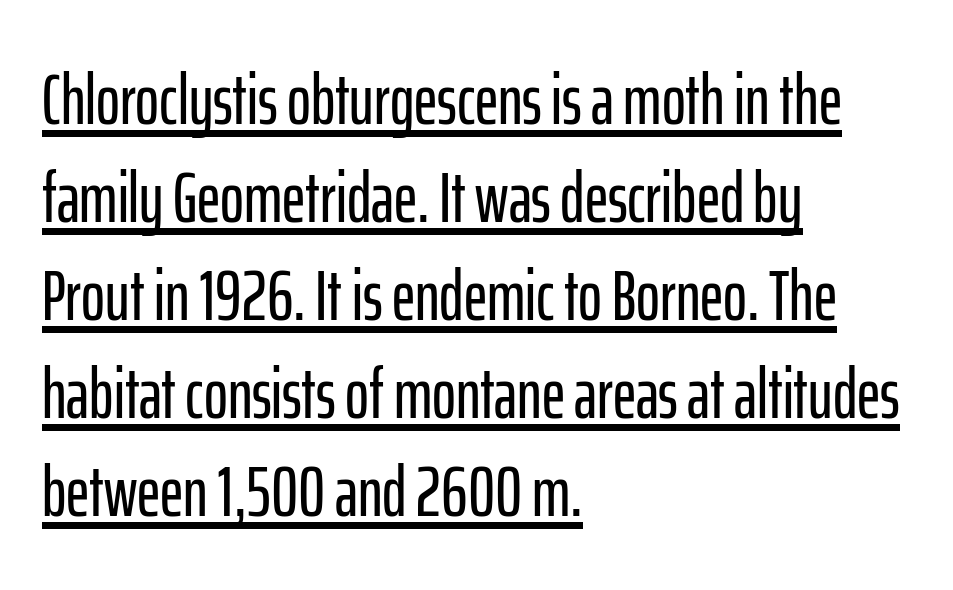
{"serif": "no", "italic": "no", "width": "condensed", "stroke_contrast": "low", "x_height": "medium", "monospaced": "no", "underline": "yes", "align": "left", "line_spacing": "normal", "line_spacing_ratio": 1.36, "letter_spacing": "normal", "letter_spacing_em": 0.0, "glyph_px": 72}
